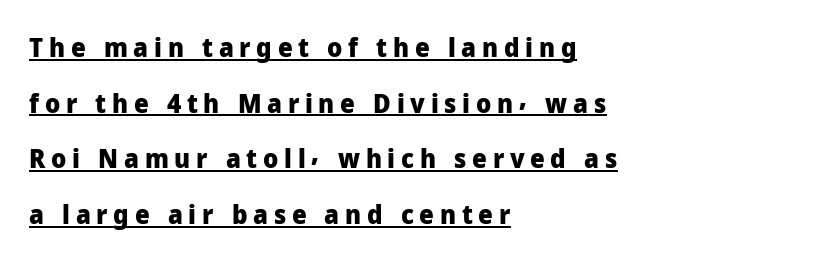
Rendered with straight, roman letterforms. In CSS terms this would be text-align: left. What decoration does the sample have? An underline. Strokes here are thick enough to call this a true bold. Compared with typical body copy, the letter spacing here is much looser. The line-height multiplier appears high, well above default.
